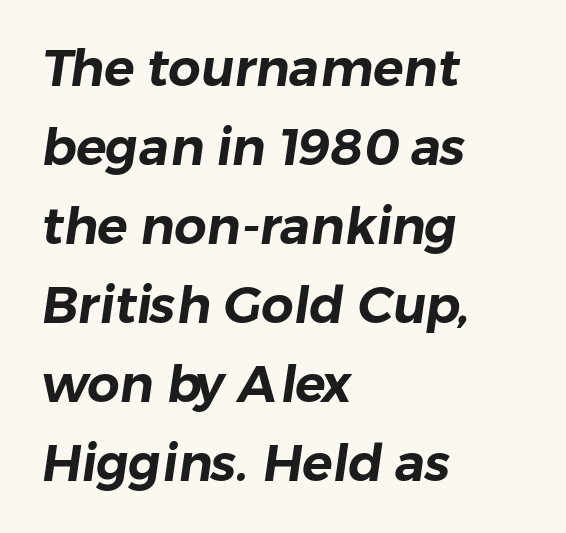
{"serif": "no", "width": "normal", "stroke_contrast": "low", "x_height": "medium", "monospaced": "no", "underline": "no", "align": "left", "line_spacing": "normal", "line_spacing_ratio": 1.55, "letter_spacing": "normal", "letter_spacing_em": 0.0, "glyph_px": 51}
